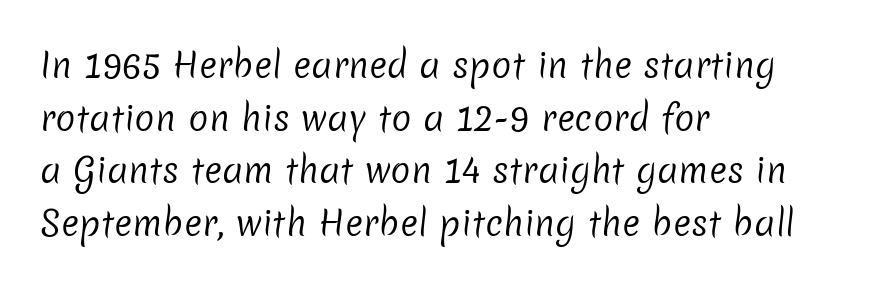
{"serif": "no", "bold": "no", "weight": "regular", "width": "normal", "stroke_contrast": "low", "x_height": "medium", "monospaced": "no", "underline": "no", "align": "left", "line_spacing": "normal", "line_spacing_ratio": 1.55, "letter_spacing": "normal", "letter_spacing_em": 0.0, "glyph_px": 34}
